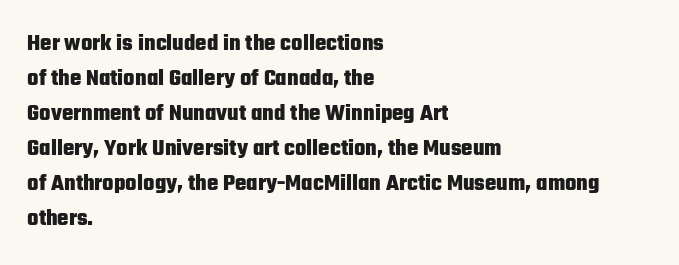
{"italic": "no", "bold": "yes", "underline": "no", "align": "left", "line_spacing": "normal", "line_spacing_ratio": 1.46, "letter_spacing": "normal", "letter_spacing_em": 0.0, "glyph_px": 24}
